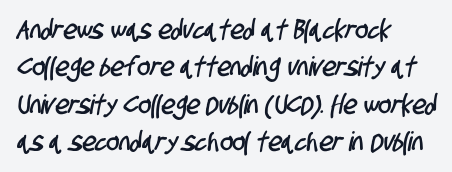
The image shows 27 px text type; set left-aligned, normal line spacing (1.38x), normal letter spacing, not underlined.
